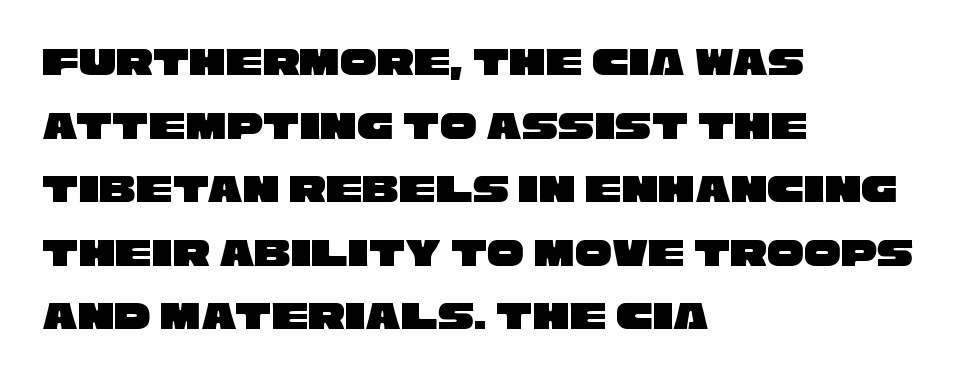
Q: Is the typeface a serif or a sans-serif typeface? A: Sans-serif.
Q: Is the text underlined? A: No.
Q: How is the paragraph aligned? A: Left-aligned.
Q: Is the spacing between letters normal or unusually wide? A: Normal.
Q: Is the spacing between lines tight, normal or loose? A: Normal.
Q: Width (condensed, normal, or wide)? A: Wide.
Q: Stroke contrast? A: Low.
Q: x-height? A: Large.
Q: Monospaced? A: No.
